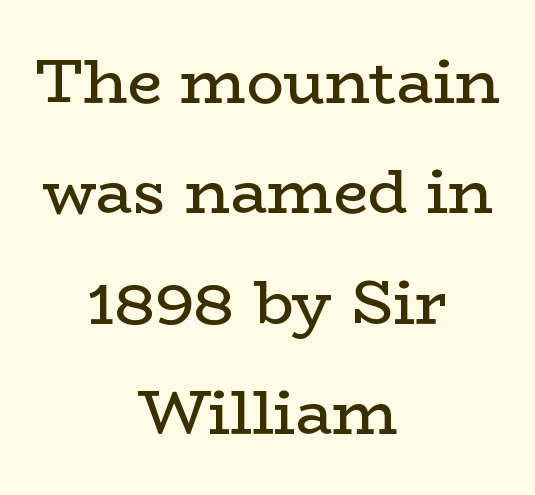
In terms of posture, this sample is upright. The passage is arranged like a title page — every line centered. The baseline area is clear. The face used here is proportionally spaced, like ordinary book or web type.
